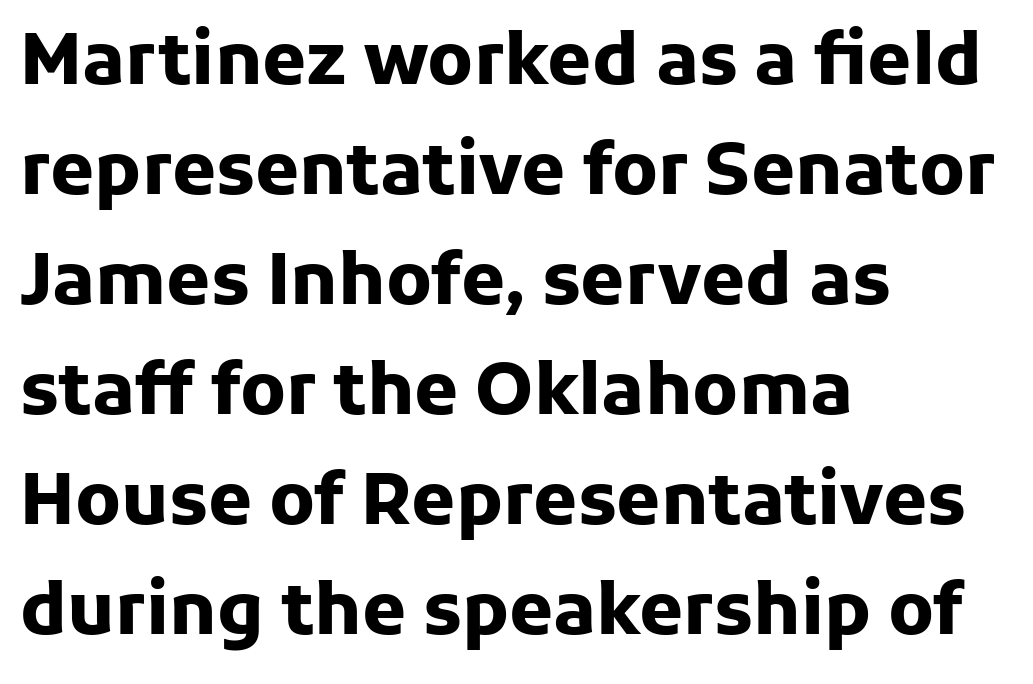
The image shows 71 px heavy sans-serif type, upright; set left-aligned, normal line spacing (1.55x), normal letter spacing, not underlined; low stroke contrast and a medium x-height.
